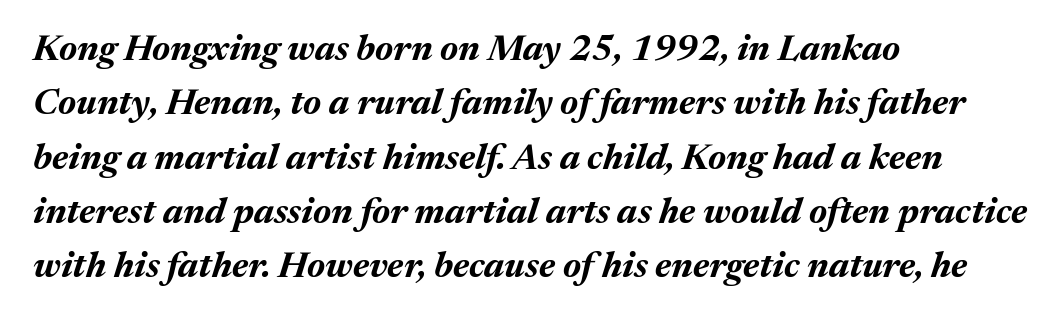
{"italic": "yes", "lean": "right", "slant_degrees": 17, "bold": "yes", "weight": "bold", "width": "normal", "stroke_contrast": "medium", "x_height": "medium", "monospaced": "no", "underline": "no", "align": "left", "line_spacing": "normal", "line_spacing_ratio": 1.51, "letter_spacing": "normal", "letter_spacing_em": 0.0, "glyph_px": 36}
